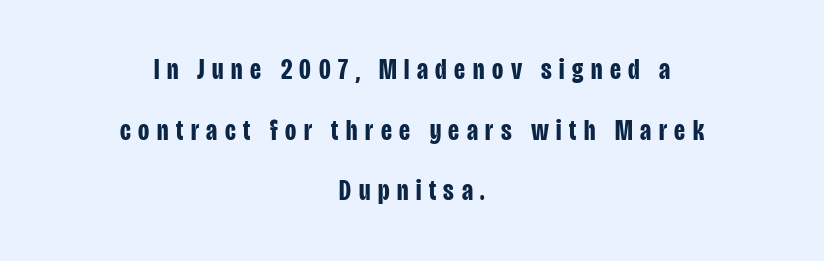
The image shows 29 px bold, condensed sans-serif type, upright; set centered, loose line spacing (2.09x), unusually wide letter spacing (+0.26 em), not underlined; low stroke contrast and a large x-height.
